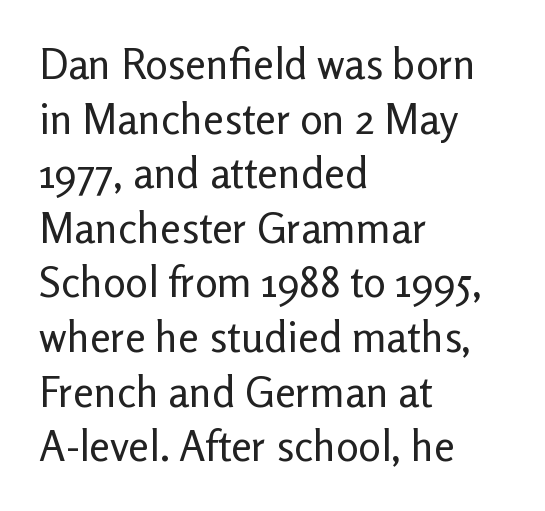
Q: Is the text bold? A: No.
Q: Is the text italic (slanted)? A: No, it is upright.
Q: Is the typeface a serif or a sans-serif typeface? A: Sans-serif.
Q: Is the text underlined? A: No.
Q: How is the paragraph aligned? A: Left-aligned.
Q: Is the spacing between letters normal or unusually wide? A: Normal.
Q: Is the spacing between lines tight, normal or loose? A: Normal.
Q: Width (condensed, normal, or wide)? A: Normal.
Q: Stroke contrast? A: Low.
Q: x-height? A: Medium.
Q: Monospaced? A: No.
